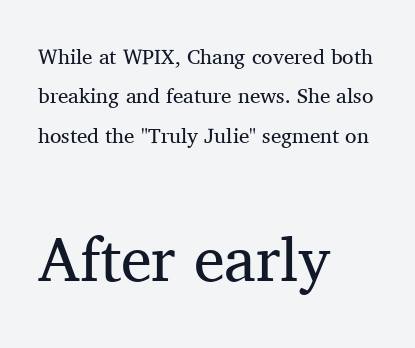
The image shows 62 px regular-weight serif type, upright; set left-aligned, line spacing 1.88x, normal letter spacing, not underlined; the second (bottom) block is 2.95x larger; medium stroke contrast and a medium x-height.
